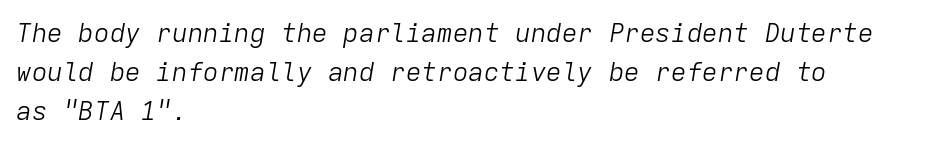
The strip under each line holds only bare page. The rendering uses a moderate line-height, typical for paragraphs. Observe the ordinary spacing: letters are neighbours, not strangers. The cut favours lightness, reaching ordinary text weight at its darkest. The rendering anchors every line to the left-hand side.
